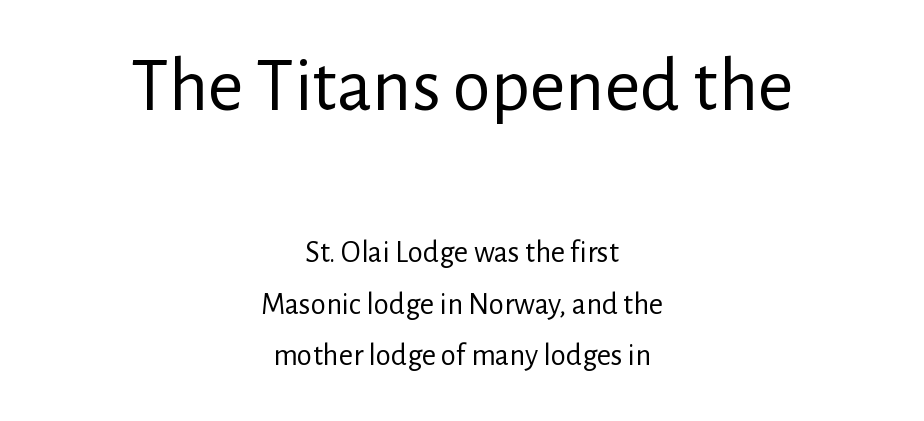
Q: Is the text bold? A: No.
Q: Is the text italic (slanted)? A: No, it is upright.
Q: Is the typeface a serif or a sans-serif typeface? A: Sans-serif.
Q: Is the text underlined? A: No.
Q: How is the paragraph aligned? A: Centered.
Q: Is the spacing between letters normal or unusually wide? A: Normal.
Q: Is the spacing between lines tight, normal or loose? A: Normal.
Q: Which block of text is set in a larger size, the first (top) or the second (bottom)? A: The first (top) one.
Q: Width (condensed, normal, or wide)? A: Normal.
Q: Stroke contrast? A: Low.
Q: x-height? A: Medium.
Q: Monospaced? A: No.
